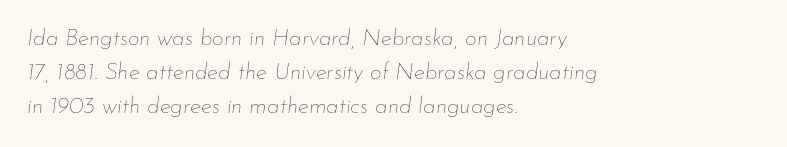
The image shows 23 px text type, italic (leaning right); set left-aligned, normal line spacing (1.48x), normal letter spacing, not underlined.
